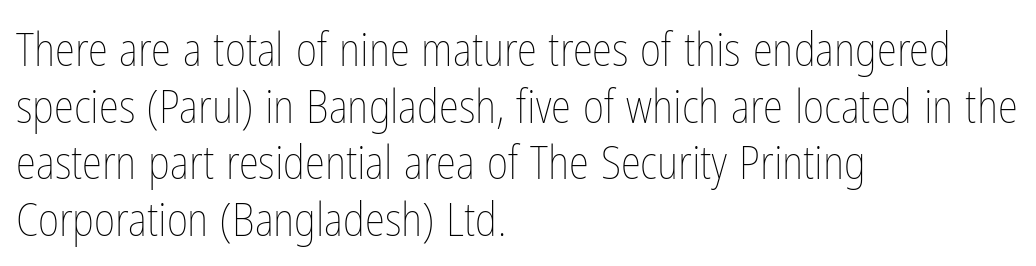
The image shows 46 px thin, condensed type, upright; set left-aligned, line spacing 1.23x, normal letter spacing, not underlined; low stroke contrast and a medium x-height.
